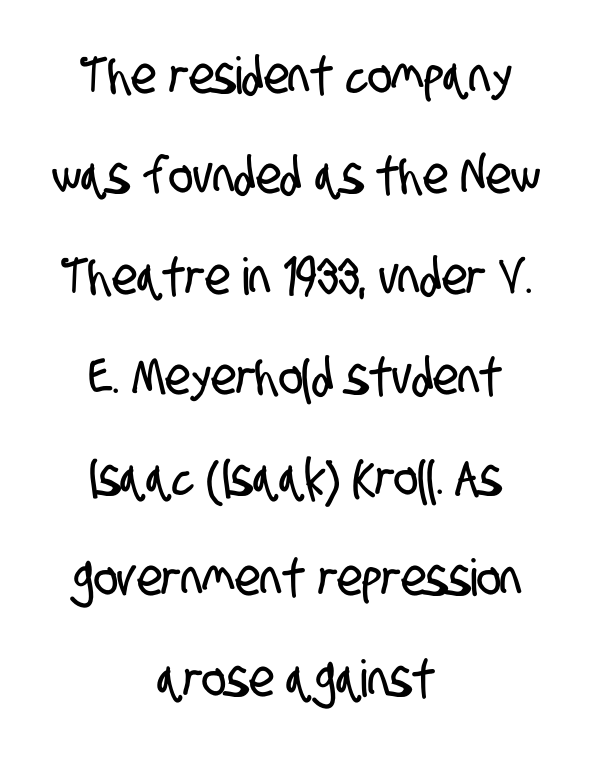
The image shows 51 px condensed sans-serif type; set centered, loose line spacing (1.97x), normal letter spacing, not underlined; low stroke contrast and a large x-height.
